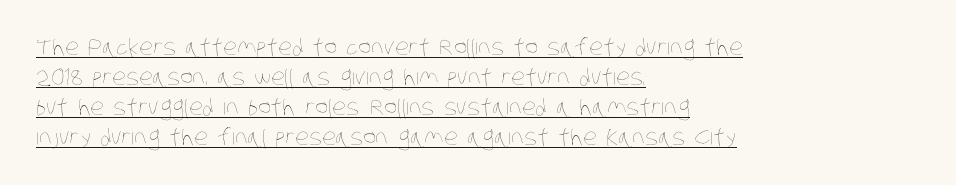
The typeface has the unassuming heft of standard copy or less. Every row of glyphs begins at an identical x-position on the left. Glyph-to-glyph distance matches everyday printed text. Line spacing here is normal. Glance below the letters and you will spot a drawn line.
